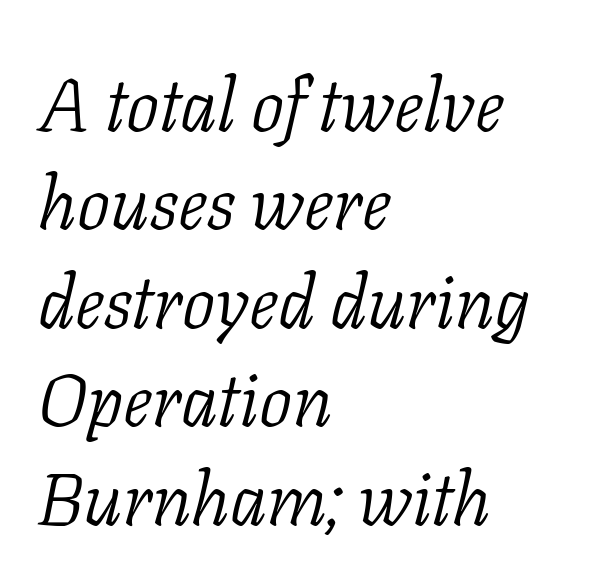
The type is set solid horizontally, with unmodified tracking. Character widths vary here, with narrow letters taking less room than wide ones. Line spacing here is normal. Look at the bottom of the vertical strokes: they flare into serifs here.
